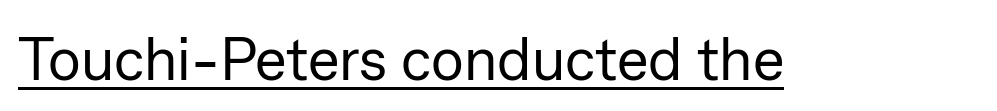
Q: Is the text bold? A: No.
Q: Is the text italic (slanted)? A: No, it is upright.
Q: Is the typeface a serif or a sans-serif typeface? A: Sans-serif.
Q: Is the text underlined? A: Yes.
Q: Is the spacing between letters normal or unusually wide? A: Normal.
Q: Width (condensed, normal, or wide)? A: Normal.
Q: Stroke contrast? A: Low.
Q: x-height? A: Medium.
Q: Monospaced? A: No.
